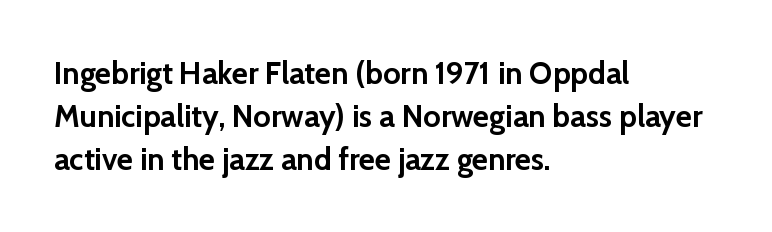
{"serif": "no", "italic": "no", "bold": "yes", "weight": "semibold", "width": "normal", "stroke_contrast": "low", "x_height": "medium", "monospaced": "no", "underline": "no", "align": "left", "line_spacing": "normal", "line_spacing_ratio": 1.38, "letter_spacing": "normal", "letter_spacing_em": 0.0, "glyph_px": 31}
